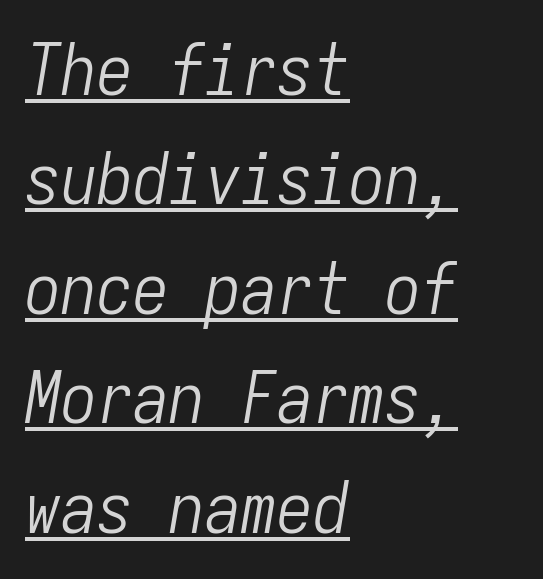
Summary of weight: not heavy and not bold. The horizontal fit of the characters is conventional and even. The designer left line spacing at the default. Notice how the stems are inclined rather than vertical — that's the hallmark of italics. Underlined type.
